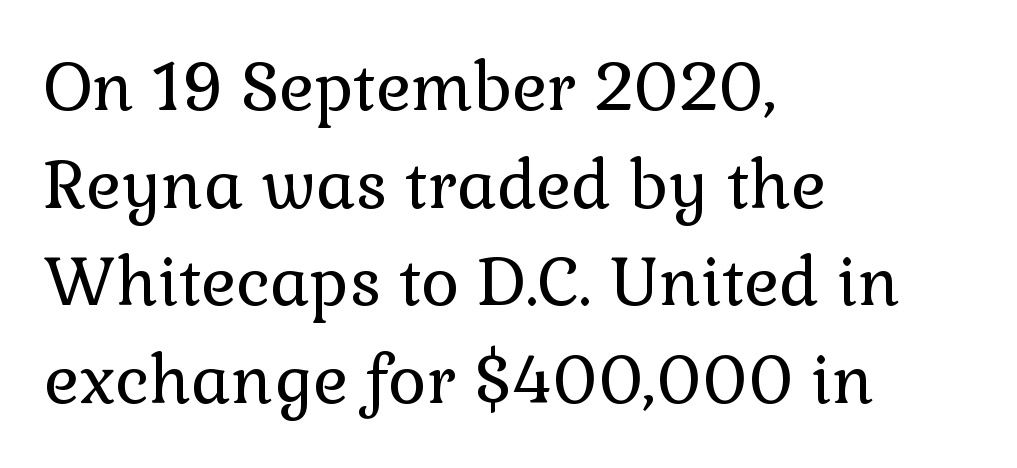
The image shows 66 px regular-weight serif type, upright; set left-aligned, normal line spacing (1.48x), normal letter spacing, not underlined; low stroke contrast and a medium x-height.
